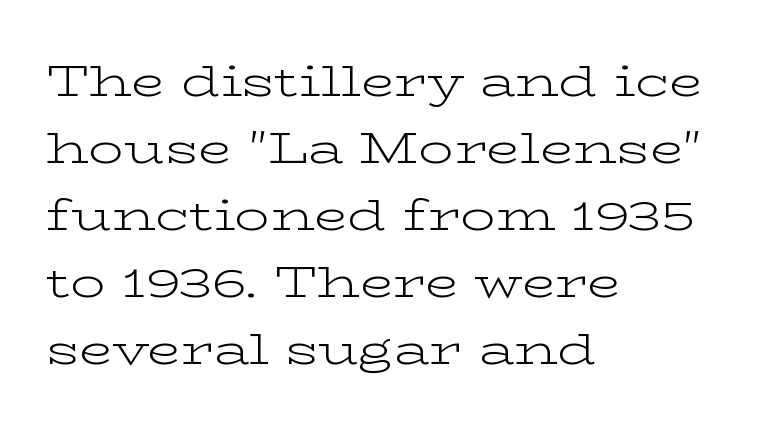
Style check: upright. Is the type heavy? It reads as light-to-regular instead. Decoration check: the copy has no underline. The paragraph has a hard left edge and a soft right edge. You could not count columns in this text — the font is proportionally spaced.
